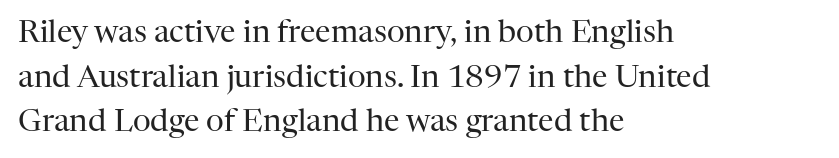
A typesetter would call this proportional, since set widths differ per character. The string is rendered with underlining switched off. Weight: in the light-to-regular range. Does the copy run flush right? No — it runs flush left. Does the type have serifs? Yes, each stem ends in a small foot. Notice how the stems are strictly vertical — no italics here.
